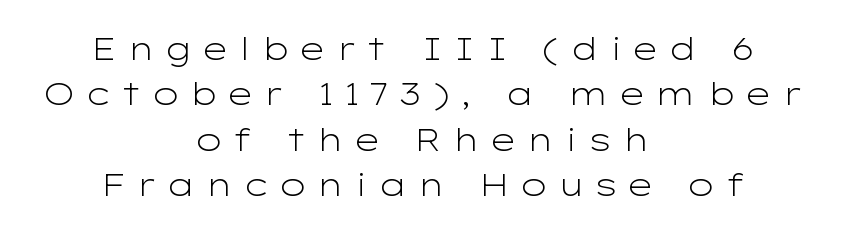
Q: Is the text bold? A: No.
Q: Is the text italic (slanted)? A: No, it is upright.
Q: Is the typeface a serif or a sans-serif typeface? A: Sans-serif.
Q: Is the text underlined? A: No.
Q: How is the paragraph aligned? A: Centered.
Q: Is the spacing between letters normal or unusually wide? A: Unusually wide.
Q: Is the spacing between lines tight, normal or loose? A: Normal.
Q: Width (condensed, normal, or wide)? A: Wide.
Q: Stroke contrast? A: Low.
Q: x-height? A: Medium.
Q: Monospaced? A: No.
